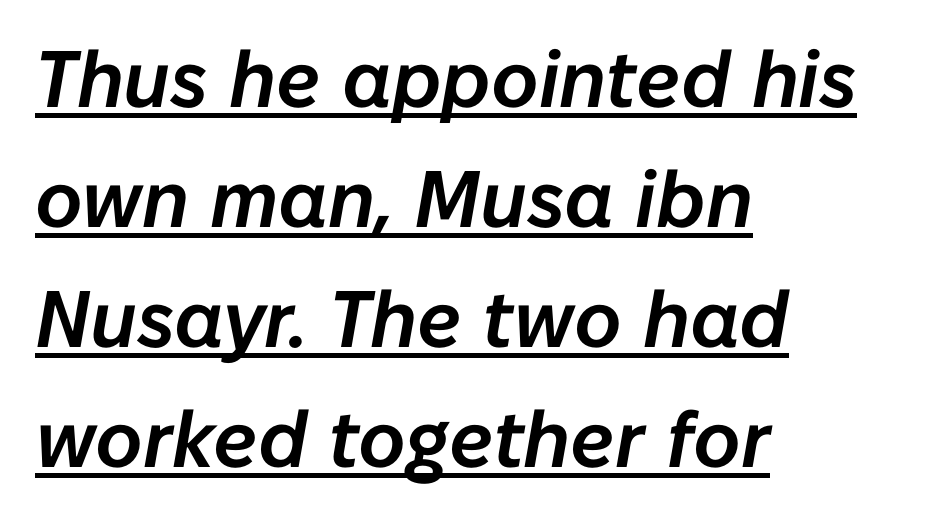
{"italic": "yes", "lean": "right", "slant_degrees": 10, "width": "normal", "stroke_contrast": "low", "x_height": "medium", "monospaced": "no", "underline": "yes", "align": "left", "line_spacing": "normal", "line_spacing_ratio": 1.5, "letter_spacing": "normal", "letter_spacing_em": 0.0, "glyph_px": 80}
